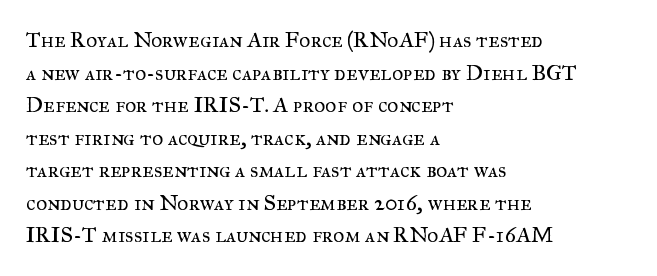
Q: Is the text bold? A: No.
Q: Is the text italic (slanted)? A: No, it is upright.
Q: Is the text underlined? A: No.
Q: How is the paragraph aligned? A: Left-aligned.
Q: Is the spacing between letters normal or unusually wide? A: Normal.
Q: Is the spacing between lines tight, normal or loose? A: Normal.
